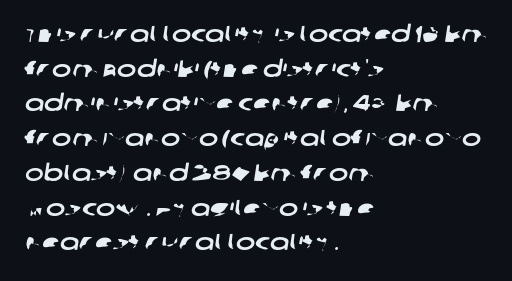
Inter-character spacing is left at the font's built-in metrics. The rendering uses a moderate line-height, typical for paragraphs. Plain, unruled lines of type. The typesetter chose a ragged-right arrangement here.
